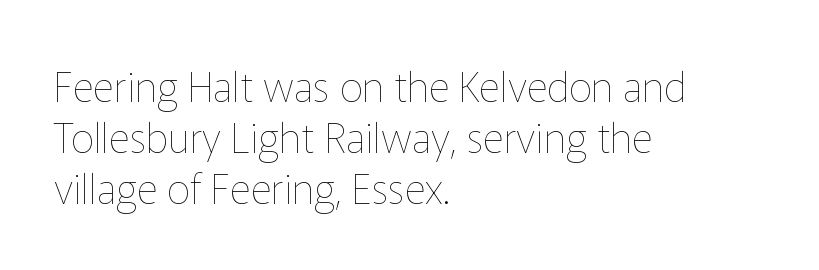
The image shows 41 px thin type, upright; set left-aligned, line spacing 1.24x, normal letter spacing, not underlined; low stroke contrast and a medium x-height.
